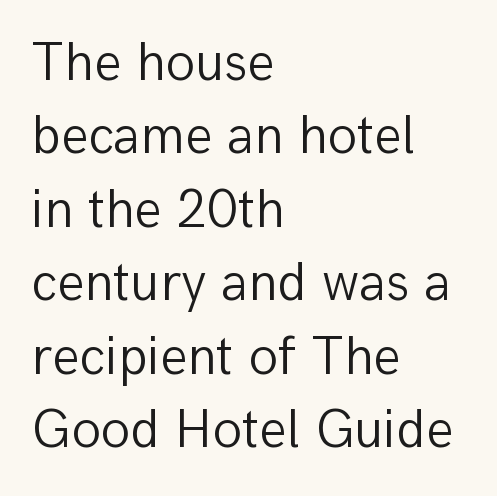
Q: Is the text bold? A: No.
Q: Is the text italic (slanted)? A: No, it is upright.
Q: Is the typeface a serif or a sans-serif typeface? A: Sans-serif.
Q: Is the text underlined? A: No.
Q: How is the paragraph aligned? A: Left-aligned.
Q: Is the spacing between letters normal or unusually wide? A: Normal.
Q: Is the spacing between lines tight, normal or loose? A: Normal.
Q: Width (condensed, normal, or wide)? A: Normal.
Q: Stroke contrast? A: Low.
Q: x-height? A: Medium.
Q: Monospaced? A: No.
